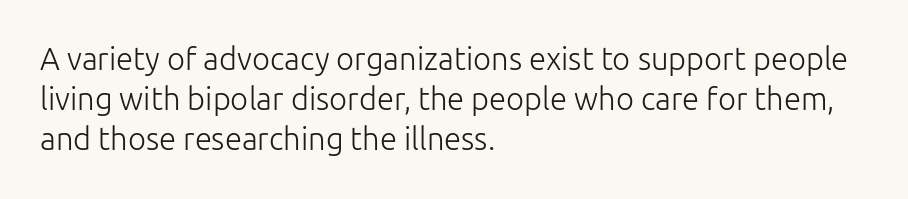
The image shows 31 px light sans-serif type, upright; set left-aligned, normal line spacing (1.29x), normal letter spacing, not underlined; low stroke contrast and a medium x-height.
